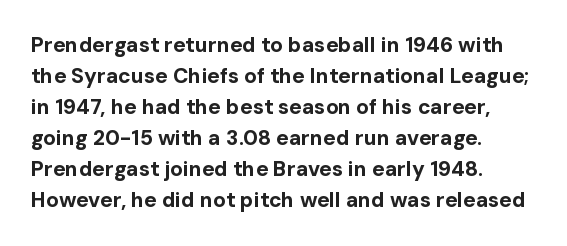
The image shows 21 px bold type, upright; set left-aligned, normal line spacing (1.48x), normal letter spacing, not underlined.
